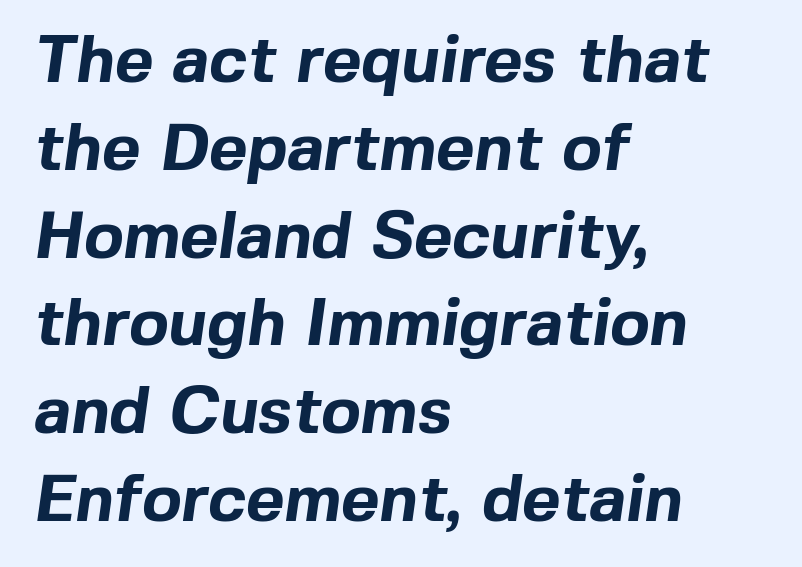
One-word summary of the alignment: left. Set as a true bold cut, around the 700 mark. Looks like regular typesetting: each glyph gets only the width it needs. Leading matches the norm, producing a regular column. The letters carry no serifs — their stems end cleanly without finishing strokes.
